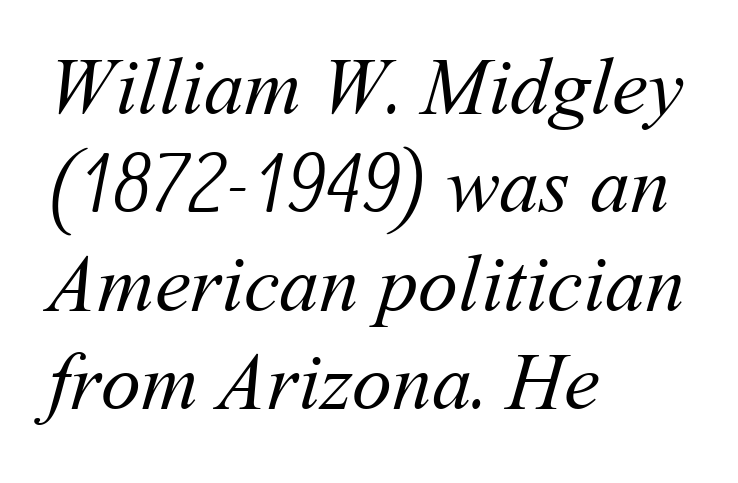
The image shows 80 px regular-weight type; set left-aligned, line spacing 1.23x, normal letter spacing, not underlined; medium stroke contrast and a medium x-height.
